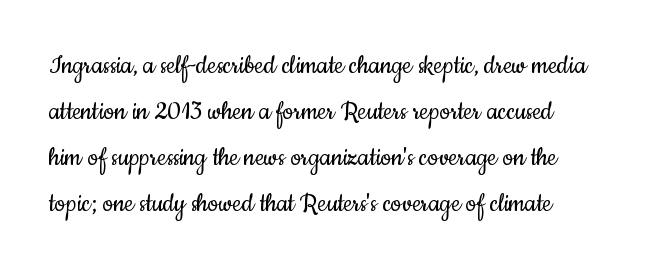
The image shows 30 px regular-weight, condensed sans-serif type; set normal line spacing (1.53x), normal letter spacing, not underlined; low stroke contrast and a small x-height.
